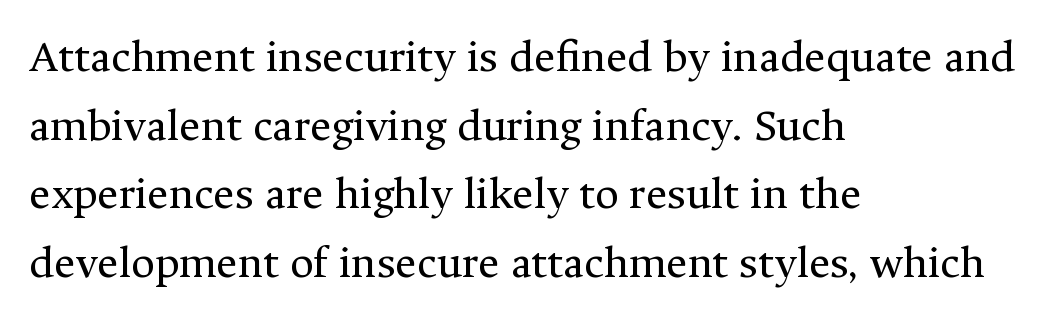
The image shows 46 px regular-weight serif type, upright; set left-aligned, normal line spacing (1.49x), normal letter spacing, not underlined; medium stroke contrast and a medium x-height.
